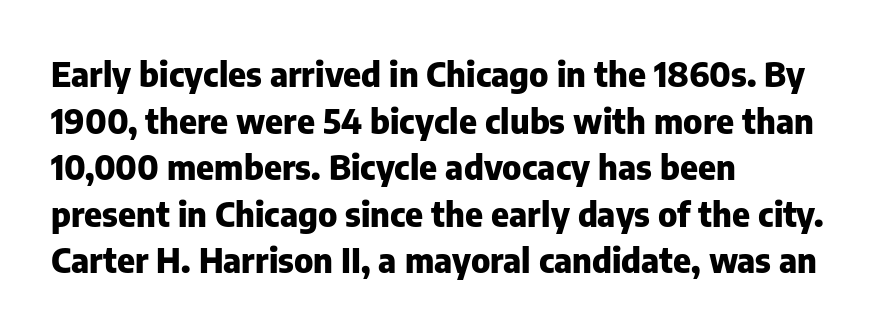
{"serif": "no", "italic": "no", "bold": "yes", "weight": "heavy", "width": "normal", "stroke_contrast": "low", "x_height": "medium", "monospaced": "no", "underline": "no", "align": "left", "line_spacing": "normal", "line_spacing_ratio": 1.37, "letter_spacing": "normal", "letter_spacing_em": 0.0, "glyph_px": 34}
